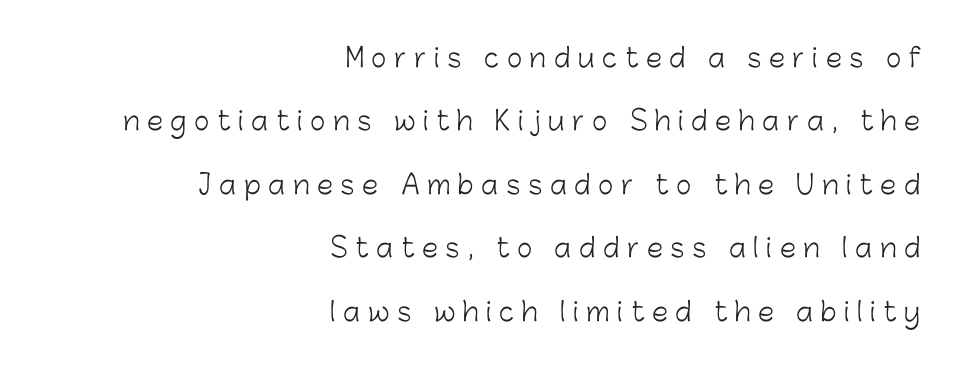
Q: Is the text bold? A: No.
Q: Is the text italic (slanted)? A: No, it is upright.
Q: Is the text underlined? A: No.
Q: How is the paragraph aligned? A: Right-aligned.
Q: Is the spacing between letters normal or unusually wide? A: Unusually wide.
Q: Is the spacing between lines tight, normal or loose? A: Loose.
